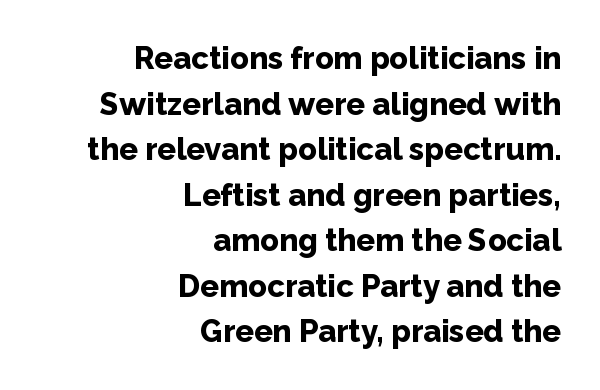
Q: Is the text bold? A: Yes.
Q: Is the text italic (slanted)? A: No, it is upright.
Q: Is the typeface a serif or a sans-serif typeface? A: Sans-serif.
Q: Is the text underlined? A: No.
Q: How is the paragraph aligned? A: Right-aligned.
Q: Is the spacing between letters normal or unusually wide? A: Normal.
Q: Is the spacing between lines tight, normal or loose? A: Normal.
Q: Width (condensed, normal, or wide)? A: Normal.
Q: Stroke contrast? A: Low.
Q: x-height? A: Medium.
Q: Monospaced? A: No.
